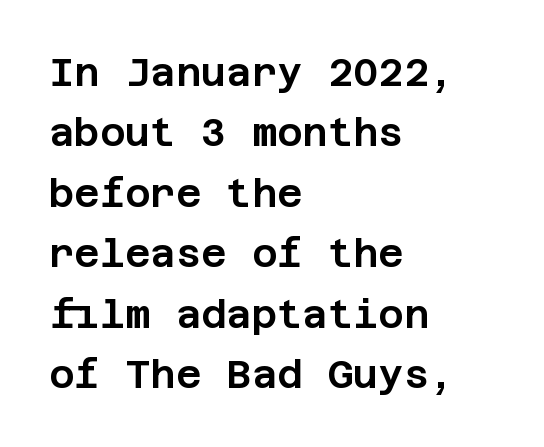
Q: Is the text italic (slanted)? A: No, it is upright.
Q: Is the typeface a serif or a sans-serif typeface? A: Sans-serif.
Q: Is the text underlined? A: No.
Q: How is the paragraph aligned? A: Left-aligned.
Q: Is the spacing between letters normal or unusually wide? A: Normal.
Q: Is the spacing between lines tight, normal or loose? A: Normal.
Q: Width (condensed, normal, or wide)? A: Normal.
Q: Stroke contrast? A: Low.
Q: x-height? A: Large.
